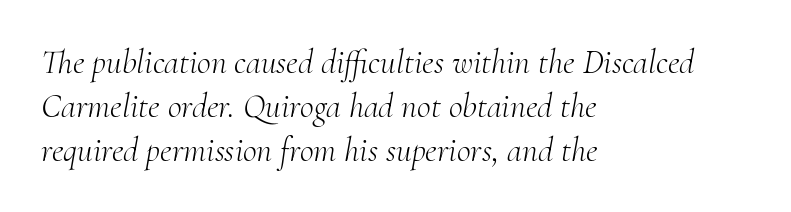
{"serif": "yes", "italic": "yes", "lean": "right", "slant_degrees": 10, "bold": "no", "weight": "light", "width": "normal", "stroke_contrast": "medium", "x_height": "small", "monospaced": "no", "underline": "no", "align": "left", "line_spacing": "normal", "line_spacing_ratio": 1.29, "letter_spacing": "normal", "letter_spacing_em": 0.0, "glyph_px": 34}
